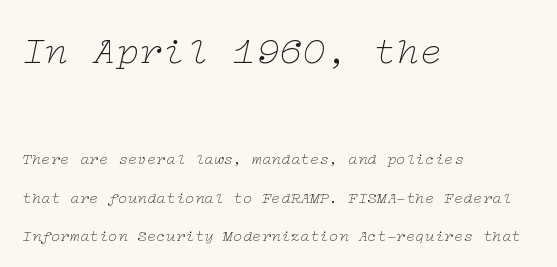
Q: Is the text bold? A: No.
Q: Is the text italic (slanted)? A: Yes, it leans right by about 12 degrees.
Q: Is the typeface a serif or a sans-serif typeface? A: Serif.
Q: Is the text underlined? A: No.
Q: How is the paragraph aligned? A: Left-aligned.
Q: Is the spacing between letters normal or unusually wide? A: Normal.
Q: Is the spacing between lines tight, normal or loose? A: Loose.
Q: Which block of text is set in a larger size, the first (top) or the second (bottom)? A: The first (top) one.
Q: Width (condensed, normal, or wide)? A: Wide.
Q: Stroke contrast? A: Low.
Q: x-height? A: Medium.
